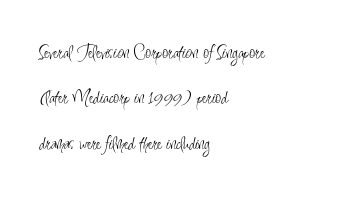
Heft: none added — not bold. Successive baselines arrive slowly, with a big drop between each. The rendering keeps characters at their native spacing. Left-aligned paragraph, ragged on the right.
